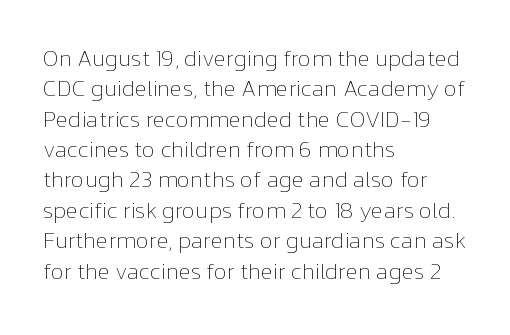
The image shows 23 px text type, upright; set left-aligned, normal line spacing (1.32x), normal letter spacing, not underlined.
